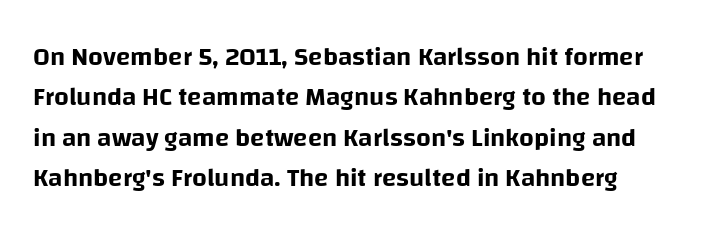
{"italic": "no", "underline": "no", "line_spacing": "normal", "line_spacing_ratio": 1.55, "letter_spacing": "normal", "letter_spacing_em": 0.0, "glyph_px": 26}
